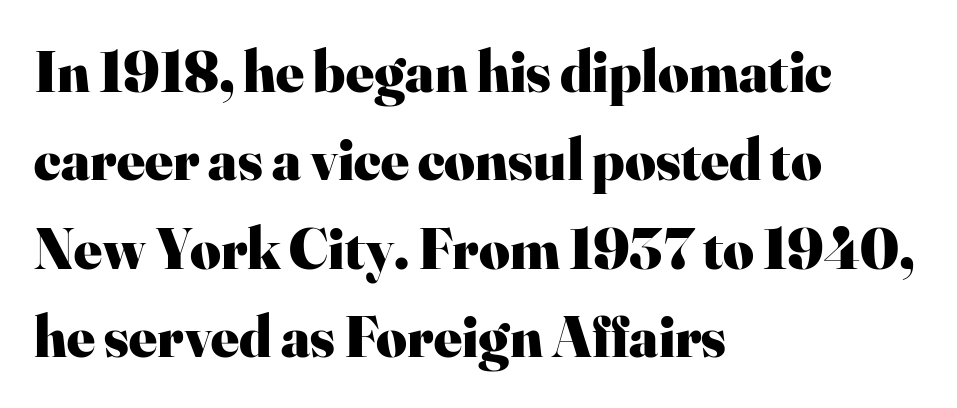
{"serif": "yes", "italic": "no", "bold": "yes", "weight": "heavy", "width": "normal", "stroke_contrast": "high", "x_height": "small", "monospaced": "no", "underline": "no", "align": "left", "line_spacing": "normal", "line_spacing_ratio": 1.5, "letter_spacing": "normal", "letter_spacing_em": 0.0, "glyph_px": 59}
